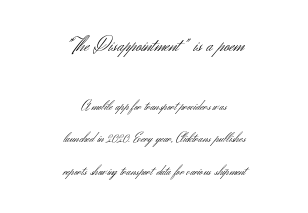
Q: Is the text bold? A: No.
Q: Is the text italic (slanted)? A: Yes.
Q: Is the text underlined? A: No.
Q: How is the paragraph aligned? A: Centered.
Q: Is the spacing between letters normal or unusually wide? A: Normal.
Q: Is the spacing between lines tight, normal or loose? A: Loose.
Q: Which block of text is set in a larger size, the first (top) or the second (bottom)? A: The first (top) one.
